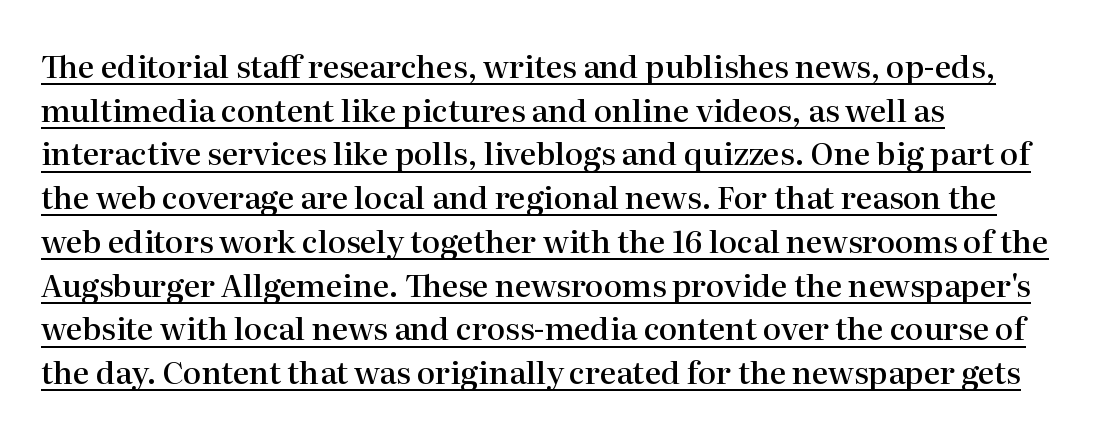
The image shows 31 px semibold serif type, upright; set left-aligned, normal line spacing (1.41x), normal letter spacing, underlined; high stroke contrast and a medium x-height.
